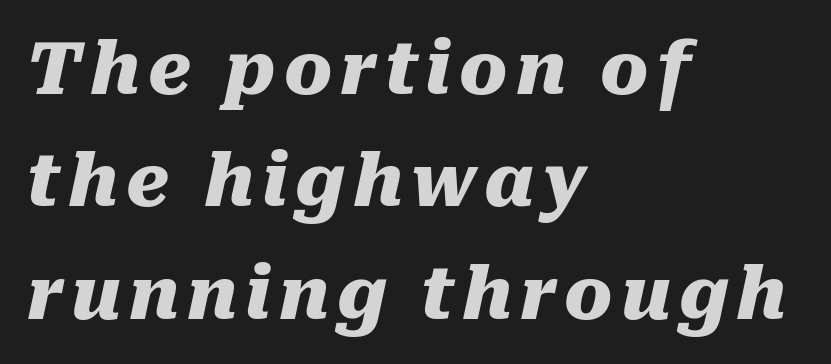
The image shows 72 px heavy type, italic (leaning right); set left-aligned, normal line spacing (1.56x), not underlined; medium stroke contrast and a medium x-height.
